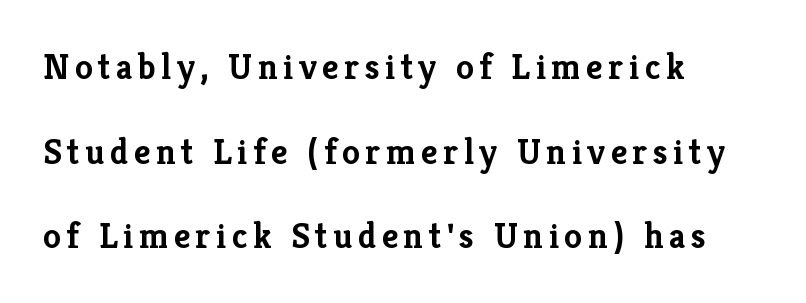
The image shows 36 px semibold serif type, upright; set left-aligned, loose line spacing (2.35x), not underlined; low stroke contrast and a medium x-height.
